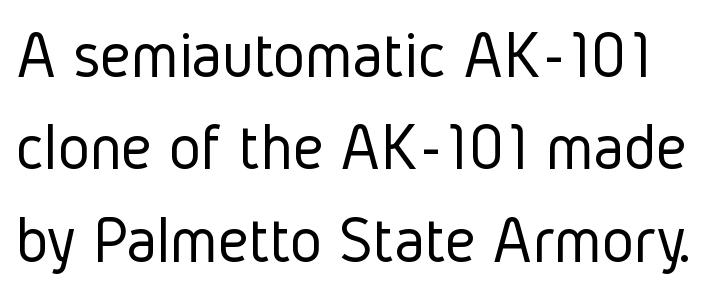
The image shows 68 px light, condensed sans-serif type, upright; set normal line spacing (1.36x), normal letter spacing, not underlined; low stroke contrast and a medium x-height.
